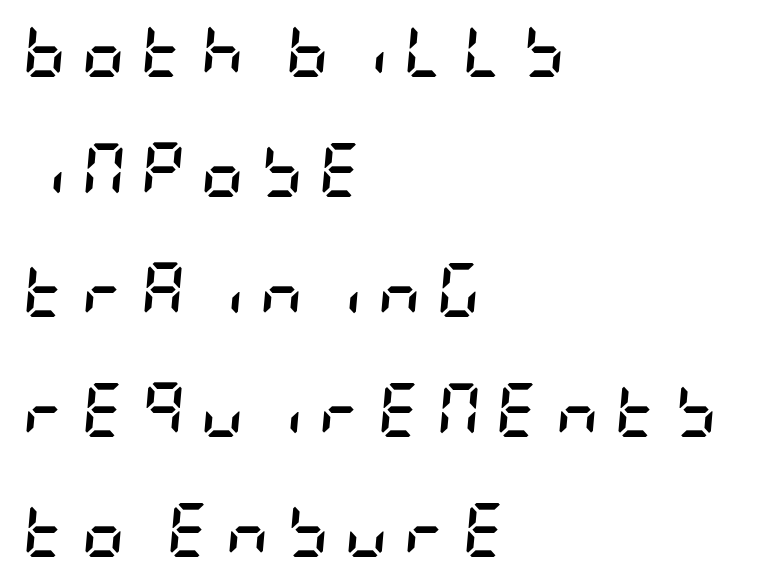
The lines are quadded left. I'd describe the lettering as bold — thick and assertive. There's an unmistakable incline to the writing here. The lines are spread far apart with generous leading. Descender tails drop into unmarked territory. Between one letter and the next there's a generous, obvious gap.
